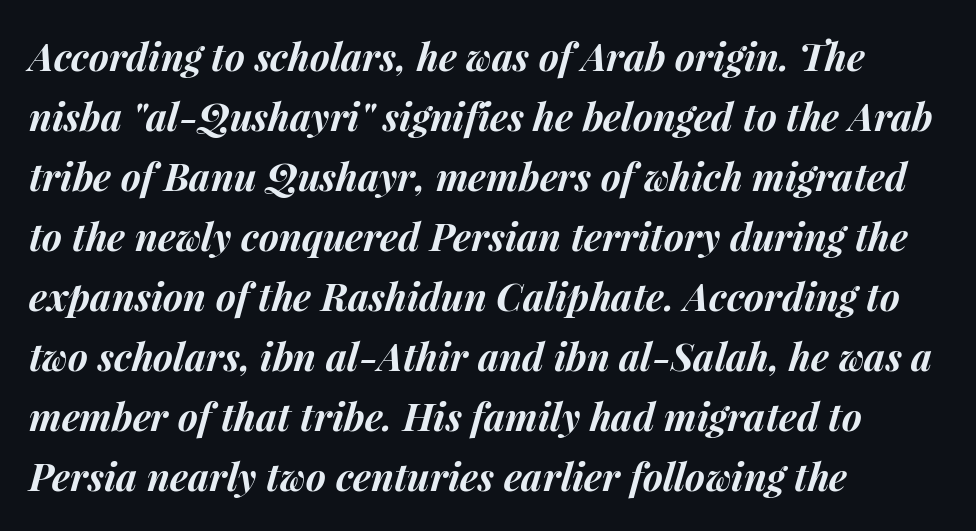
{"italic": "yes", "lean": "right", "slant_degrees": 15, "bold": "yes", "weight": "bold", "width": "normal", "stroke_contrast": "medium", "x_height": "medium", "monospaced": "no", "underline": "no", "align": "left", "line_spacing": "normal", "line_spacing_ratio": 1.58, "letter_spacing": "normal", "letter_spacing_em": 0.0, "glyph_px": 38}
